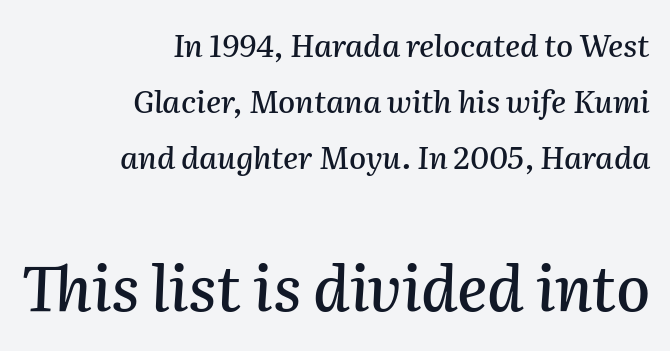
{"italic": "yes", "lean": "right", "slant_degrees": 2, "width": "normal", "stroke_contrast": "medium", "x_height": "medium", "monospaced": "no", "underline": "no", "align": "right", "line_spacing_ratio": 1.81, "letter_spacing": "normal", "letter_spacing_em": 0.0, "larger_block": "second", "size_ratio": 2.0, "glyph_px": 62}
